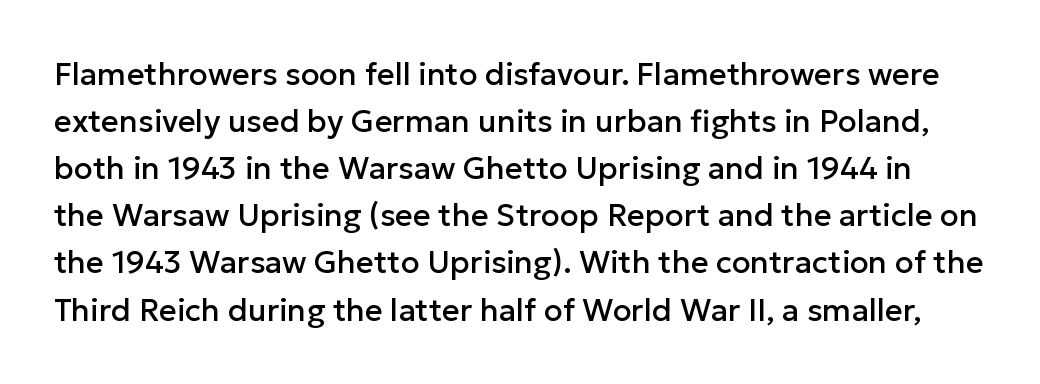
The image shows 31 px sans-serif type, upright; set normal line spacing (1.52x), normal letter spacing, not underlined; low stroke contrast and a medium x-height.
